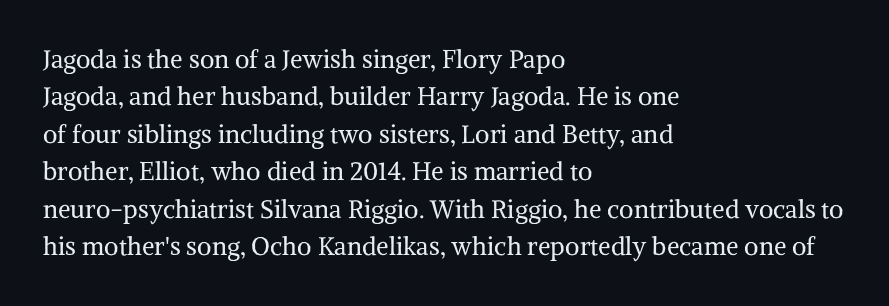
{"italic": "no", "bold": "no", "underline": "no", "align": "left", "line_spacing": "normal", "line_spacing_ratio": 1.5, "letter_spacing": "normal", "letter_spacing_em": 0.0, "glyph_px": 25}
